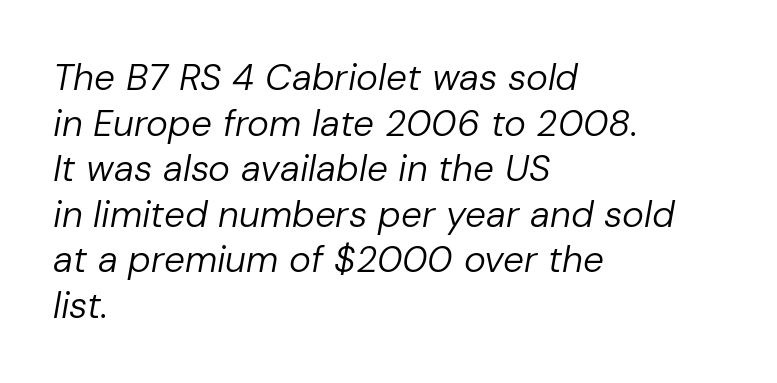
Q: Is the text bold? A: No.
Q: Is the text italic (slanted)? A: Yes, it leans right by about 10 degrees.
Q: Is the text underlined? A: No.
Q: How is the paragraph aligned? A: Left-aligned.
Q: Is the spacing between letters normal or unusually wide? A: Normal.
Q: Width (condensed, normal, or wide)? A: Normal.
Q: Stroke contrast? A: Low.
Q: x-height? A: Medium.
Q: Monospaced? A: No.
